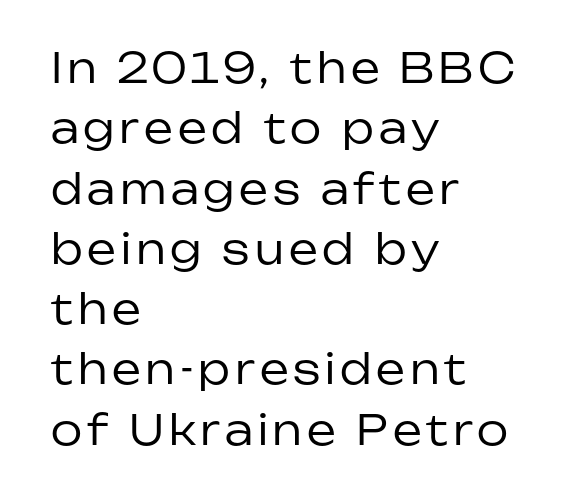
Q: Is the text bold? A: No.
Q: Is the text italic (slanted)? A: No, it is upright.
Q: Is the typeface a serif or a sans-serif typeface? A: Sans-serif.
Q: Is the text underlined? A: No.
Q: How is the paragraph aligned? A: Left-aligned.
Q: Is the spacing between lines tight, normal or loose? A: Normal.
Q: Width (condensed, normal, or wide)? A: Normal.
Q: Stroke contrast? A: Low.
Q: x-height? A: Medium.
Q: Monospaced? A: No.
